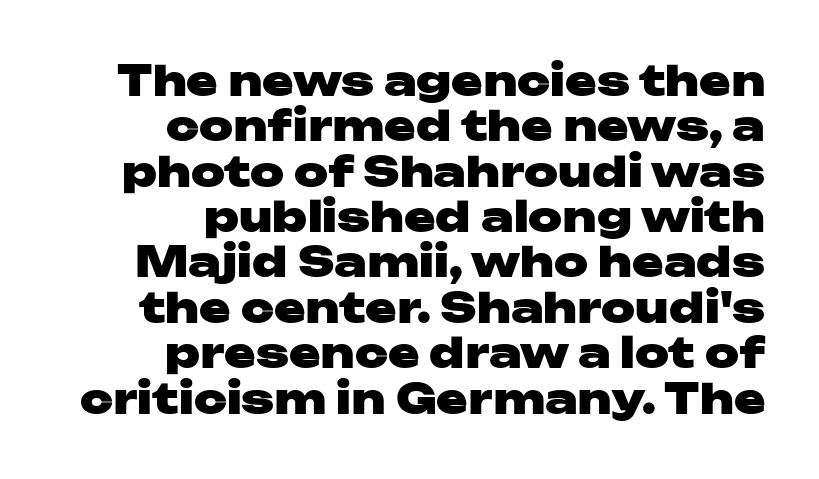
{"serif": "no", "italic": "no", "bold": "yes", "weight": "heavy", "width": "wide", "stroke_contrast": "low", "x_height": "medium", "monospaced": "no", "underline": "no", "align": "right", "line_spacing": "tight", "line_spacing_ratio": 1.08, "letter_spacing": "normal", "letter_spacing_em": 0.0, "glyph_px": 42}
